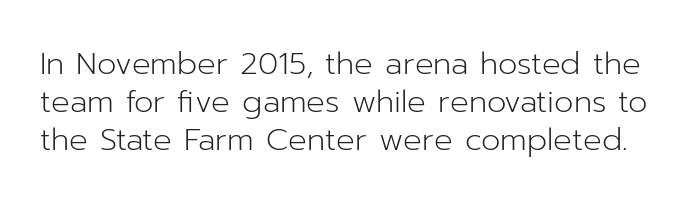
Q: Is the text bold? A: No.
Q: Is the text italic (slanted)? A: No, it is upright.
Q: Is the typeface a serif or a sans-serif typeface? A: Sans-serif.
Q: Is the text underlined? A: No.
Q: Is the spacing between letters normal or unusually wide? A: Normal.
Q: Width (condensed, normal, or wide)? A: Normal.
Q: Stroke contrast? A: Low.
Q: x-height? A: Medium.
Q: Monospaced? A: No.
